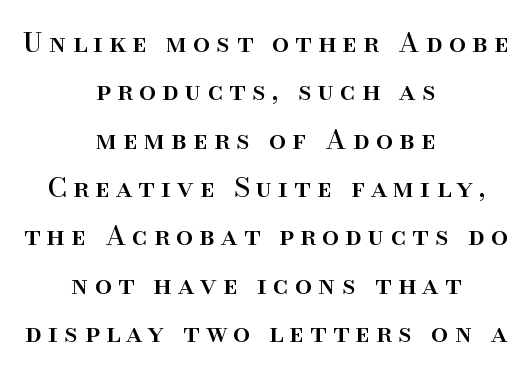
Notice how the passage keeps no hard edge, just a central spine. Has an underline been added? It has not. Each word looks stretched out because of the extra space between its letters. Posture: straight, roman, zero tilt.
